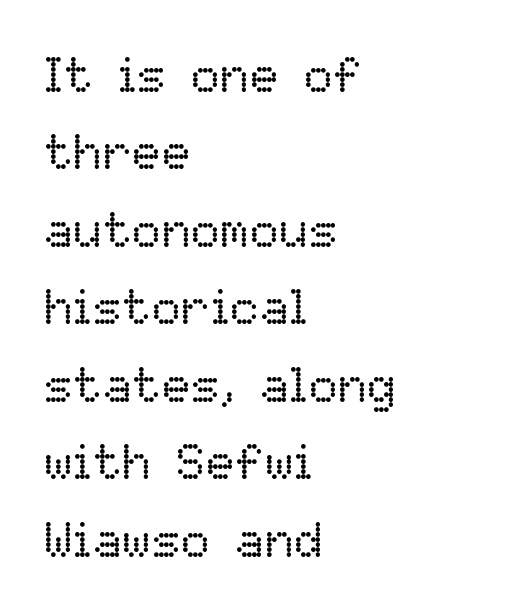
The image shows 49 px regular-weight type, upright; set left-aligned, normal line spacing (1.58x), normal letter spacing, not underlined; low stroke contrast and a medium x-height.
